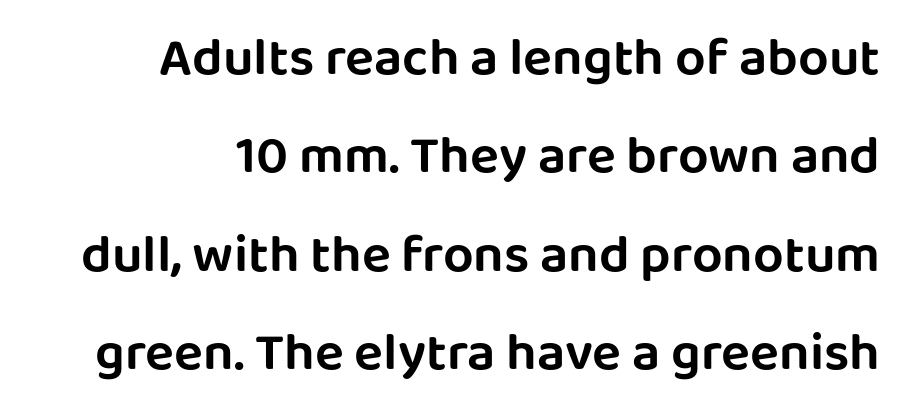
The image shows 54 px sans-serif type, upright; set right-aligned, line spacing 1.82x, normal letter spacing, not underlined; low stroke contrast and a large x-height.
